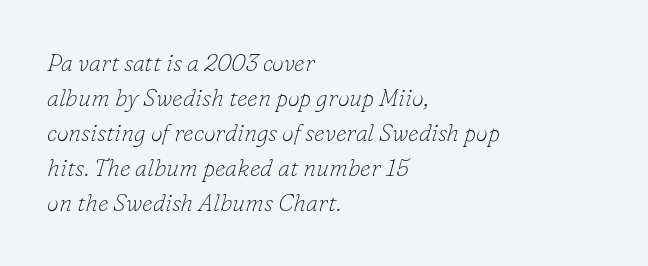
Does extra space separate the letters? No, they use regular spacing. It's the slanting kind of type. Only glyphs here, with clear space below each row. What's the leading like? Ordinary, nothing unusual.
